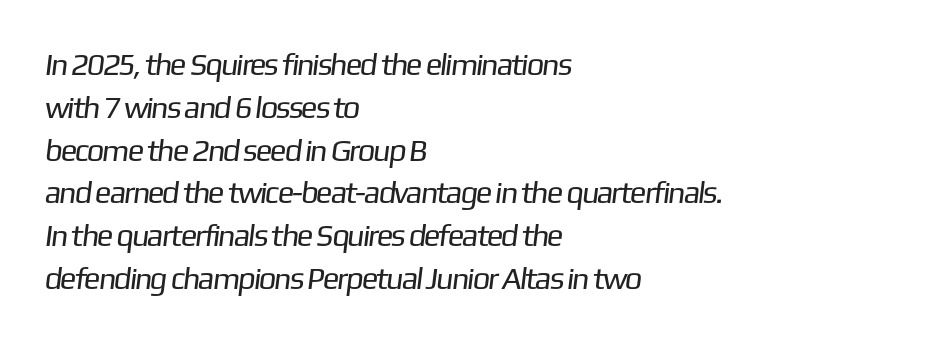
Q: Is the text bold? A: No.
Q: Is the typeface a serif or a sans-serif typeface? A: Sans-serif.
Q: Is the text underlined? A: No.
Q: How is the paragraph aligned? A: Left-aligned.
Q: Is the spacing between letters normal or unusually wide? A: Normal.
Q: Is the spacing between lines tight, normal or loose? A: Normal.
Q: Width (condensed, normal, or wide)? A: Normal.
Q: Stroke contrast? A: Low.
Q: x-height? A: Medium.
Q: Monospaced? A: No.
